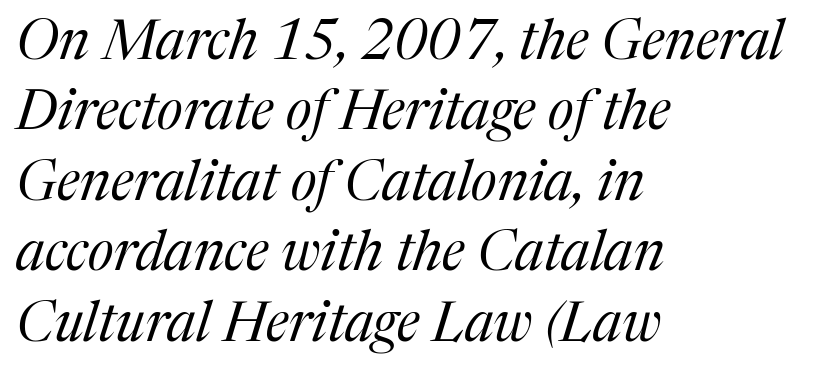
The face used here has a pronounced slope to its letters. Tracking value appears to be zero — textbook default spacing. Only glyphs here, with clear space below each row. The rendering uses a moderate line-height, typical for paragraphs. Stroke mass is kept to a normal reading level or below.
